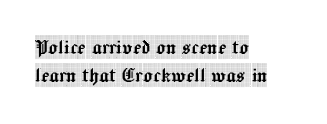
Letters rest on an invisible, unmarked baseline. In terms of letterspacing, this is plain default setting. Vertical strokes here are truly vertical. Layout note: lines flush left.
